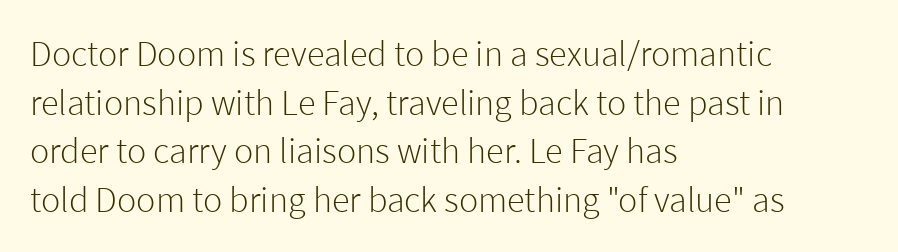
Q: Is the text bold? A: No.
Q: Is the text italic (slanted)? A: No, it is upright.
Q: Is the typeface a serif or a sans-serif typeface? A: Sans-serif.
Q: Is the text underlined? A: No.
Q: How is the paragraph aligned? A: Left-aligned.
Q: Is the spacing between letters normal or unusually wide? A: Normal.
Q: Is the spacing between lines tight, normal or loose? A: Normal.
Q: Width (condensed, normal, or wide)? A: Normal.
Q: Stroke contrast? A: Low.
Q: x-height? A: Medium.
Q: Monospaced? A: No.
